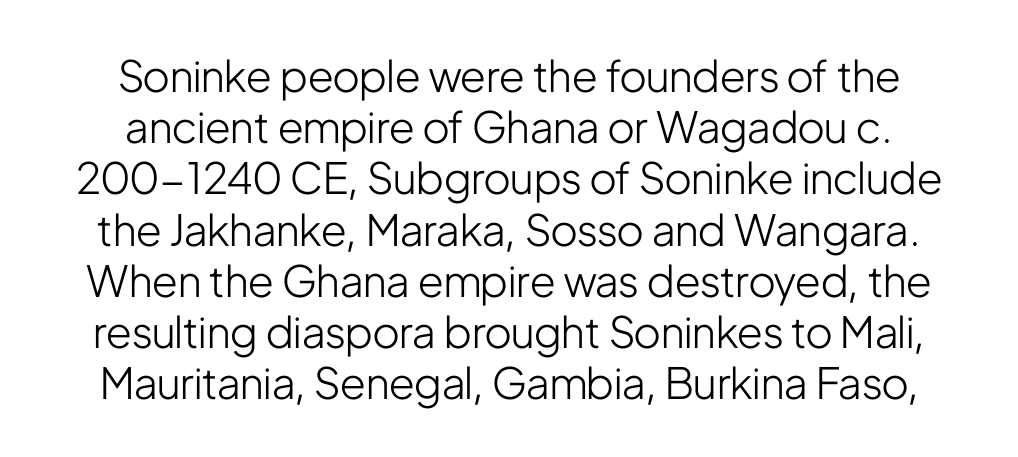
Horizontal alignment here is central, giving a formal, balanced look. Bold? No — there's no thickening of the strokes. The type sits square on the baseline with zero lean. Varying glyph widths throughout — classic text-font behaviour. These lines are composed in type without serifs.
